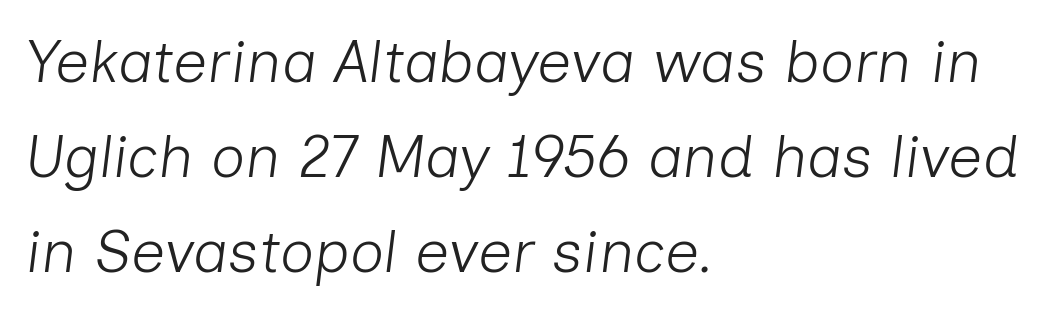
The image shows 60 px light type, italic (leaning right); set left-aligned, normal line spacing (1.58x), normal letter spacing, not underlined; low stroke contrast and a medium x-height.
